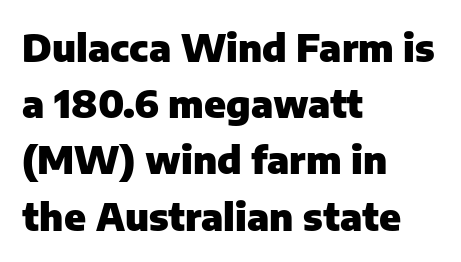
{"serif": "no", "italic": "no", "bold": "yes", "weight": "heavy", "width": "normal", "stroke_contrast": "low", "x_height": "medium", "monospaced": "no", "underline": "no", "align": "left", "line_spacing": "normal", "line_spacing_ratio": 1.48, "letter_spacing": "normal", "letter_spacing_em": 0.0, "glyph_px": 38}
